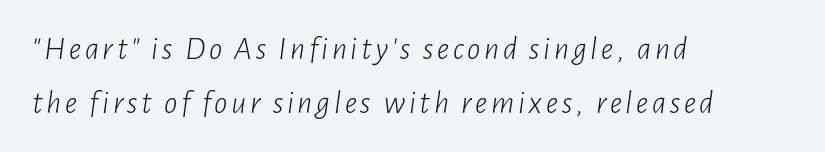
{"italic": "yes", "lean": "right", "slant_degrees": 7, "bold": "no", "weight": "light", "width": "condensed", "stroke_contrast": "low", "x_height": "medium", "monospaced": "no", "underline": "no", "align": "left", "line_spacing": "normal", "line_spacing_ratio": 1.63, "glyph_px": 33}
